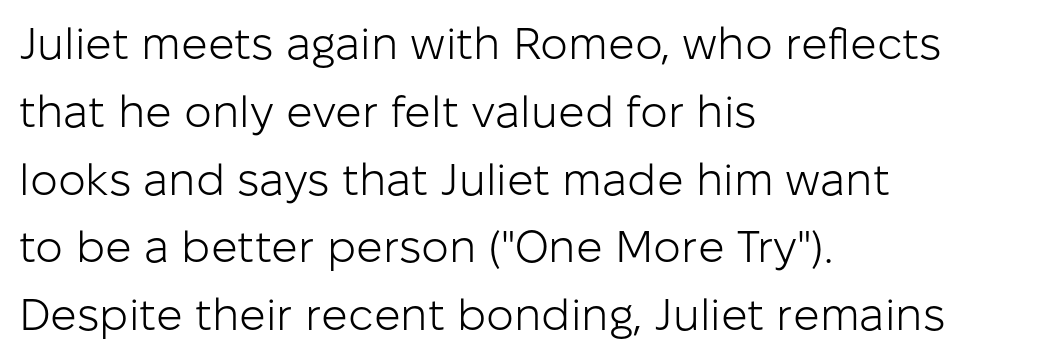
The image shows 44 px light sans-serif type, upright; set left-aligned, normal line spacing (1.54x), normal letter spacing, not underlined; low stroke contrast and a medium x-height.
